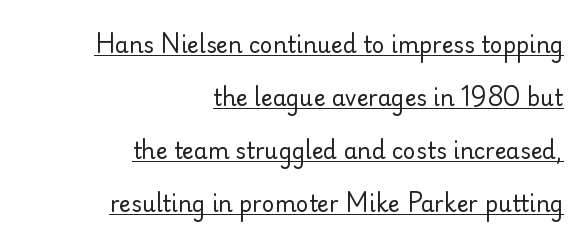
Each word holds together tightly as a unit, with standard inter-letter gaps. Every character sits straight up, as roman type does. Underlining? Definitely there. Airy leading. Weight: not bold — regular or lighter. In CSS terms this would be text-align: right.
